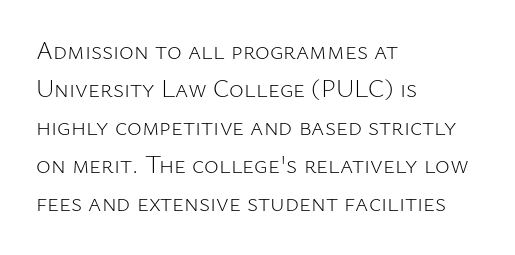
Q: Is the text bold? A: No.
Q: Is the text italic (slanted)? A: No, it is upright.
Q: Is the text underlined? A: No.
Q: How is the paragraph aligned? A: Left-aligned.
Q: Is the spacing between letters normal or unusually wide? A: Normal.
Q: Is the spacing between lines tight, normal or loose? A: Normal.
